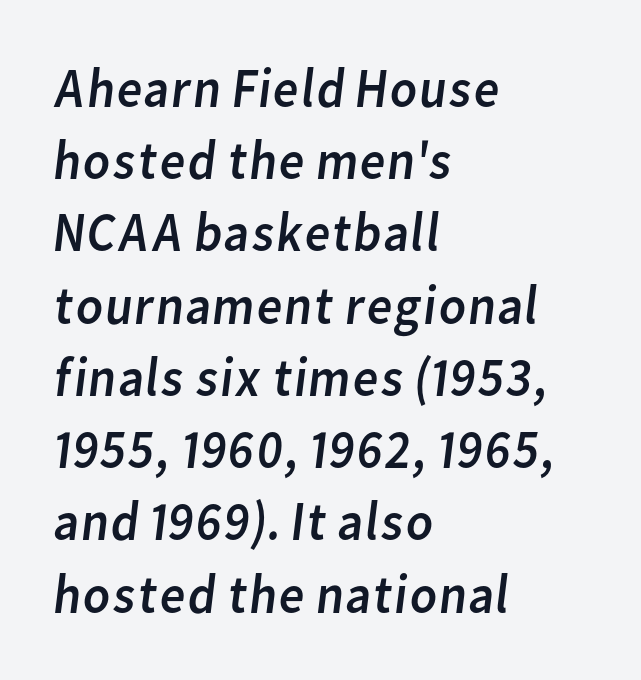
Notice how the passage keeps a crisp vertical edge on the left only. Think of a printed novel: that variable character pitch is what you see here. The letters sit at their default tracking, neither squeezed nor spread. Line spacing here is normal. The letterforms sit at book weight or below.
